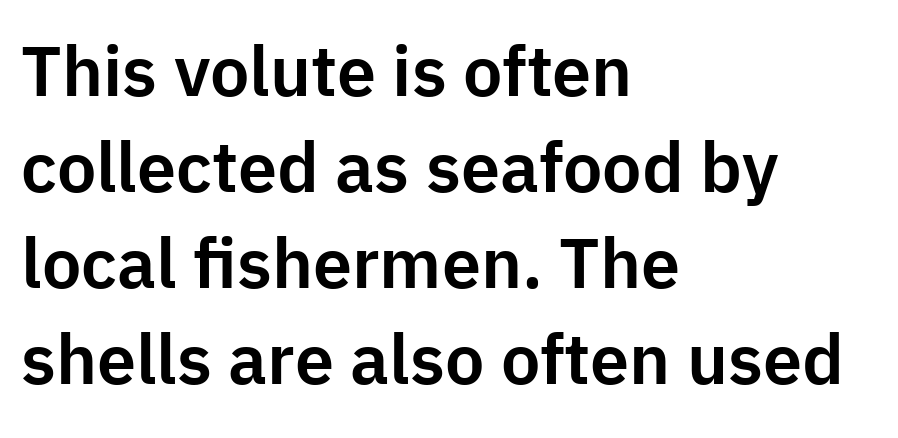
{"serif": "no", "italic": "no", "width": "normal", "stroke_contrast": "low", "x_height": "medium", "monospaced": "no", "underline": "no", "align": "left", "line_spacing": "normal", "line_spacing_ratio": 1.37, "letter_spacing": "normal", "letter_spacing_em": 0.0, "glyph_px": 70}
